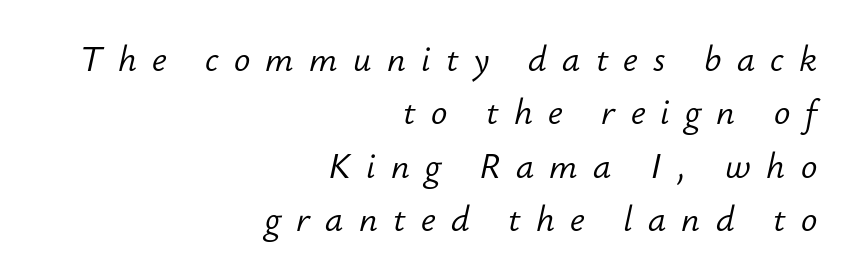
{"italic": "yes", "lean": "right", "slant_degrees": 12, "bold": "no", "weight": "light", "width": "normal", "stroke_contrast": "low", "x_height": "small", "monospaced": "no", "underline": "no", "align": "right", "line_spacing": "normal", "line_spacing_ratio": 1.57, "letter_spacing": "wide", "letter_spacing_em": 0.45, "glyph_px": 34}
